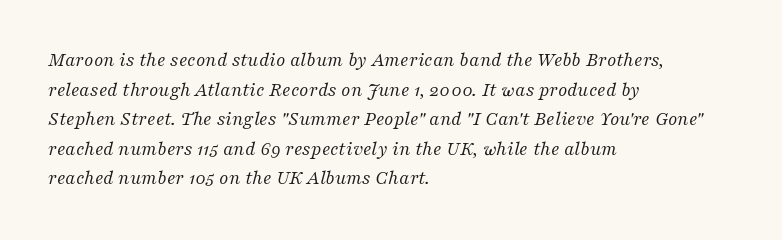
Q: Is the text bold? A: No.
Q: Is the text italic (slanted)? A: Yes, it leans right by about 16 degrees.
Q: Is the text underlined? A: No.
Q: How is the paragraph aligned? A: Left-aligned.
Q: Is the spacing between letters normal or unusually wide? A: Normal.
Q: Is the spacing between lines tight, normal or loose? A: Normal.
